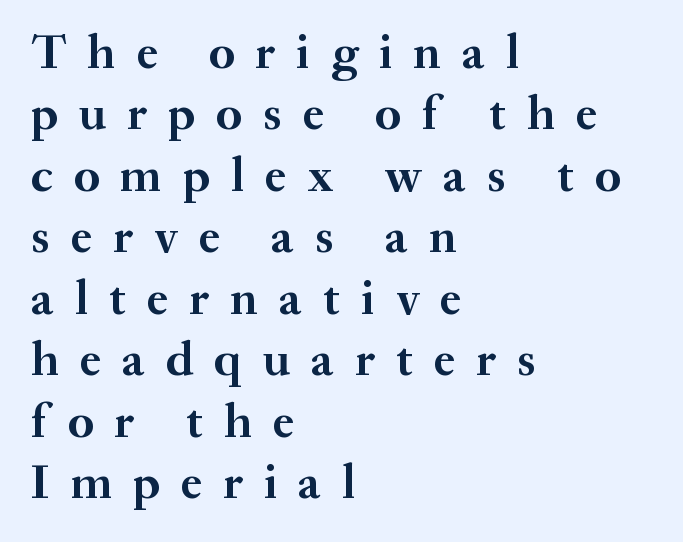
Q: Is the text bold? A: Yes.
Q: Is the text italic (slanted)? A: No, it is upright.
Q: Is the typeface a serif or a sans-serif typeface? A: Serif.
Q: Is the text underlined? A: No.
Q: How is the paragraph aligned? A: Left-aligned.
Q: Is the spacing between letters normal or unusually wide? A: Unusually wide.
Q: Is the spacing between lines tight, normal or loose? A: Normal.
Q: Width (condensed, normal, or wide)? A: Normal.
Q: Stroke contrast? A: Medium.
Q: x-height? A: Small.
Q: Monospaced? A: No.
